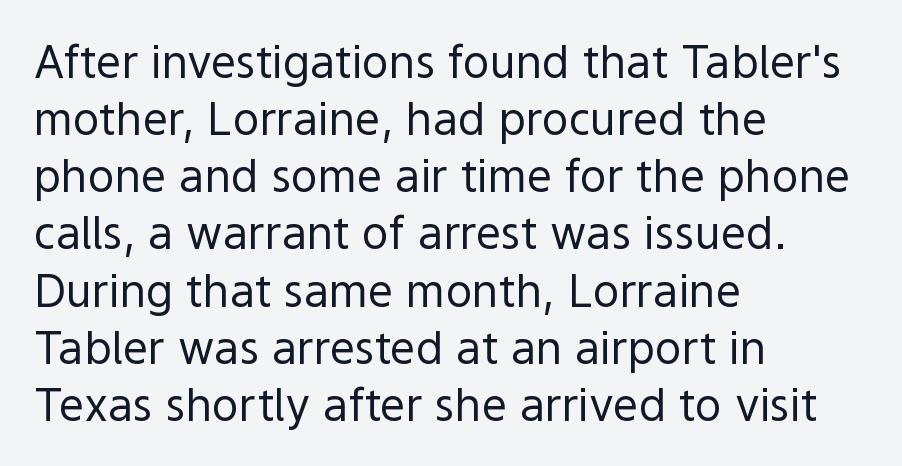
{"serif": "no", "italic": "no", "bold": "no", "weight": "regular", "width": "normal", "x_height": "medium", "monospaced": "no", "underline": "no", "align": "left", "line_spacing": "normal", "line_spacing_ratio": 1.27, "letter_spacing": "normal", "letter_spacing_em": 0.0, "glyph_px": 45}
